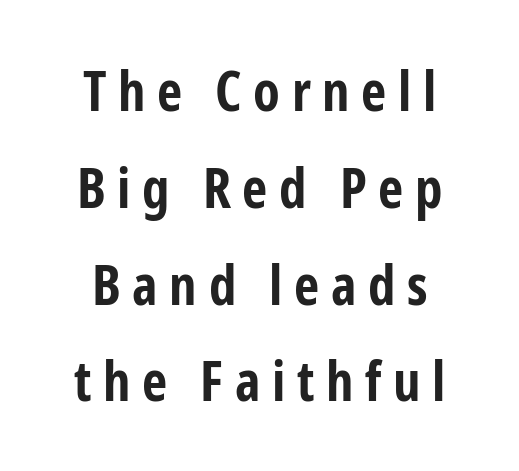
The type family on display is of the sans-serif kind. The face used here is proportionally spaced, like ordinary book or web type. The tracking jumps out immediately: characters are airy and widely separated. Quick note: underline off. The typesetting leans heavy: a genuine bold.
